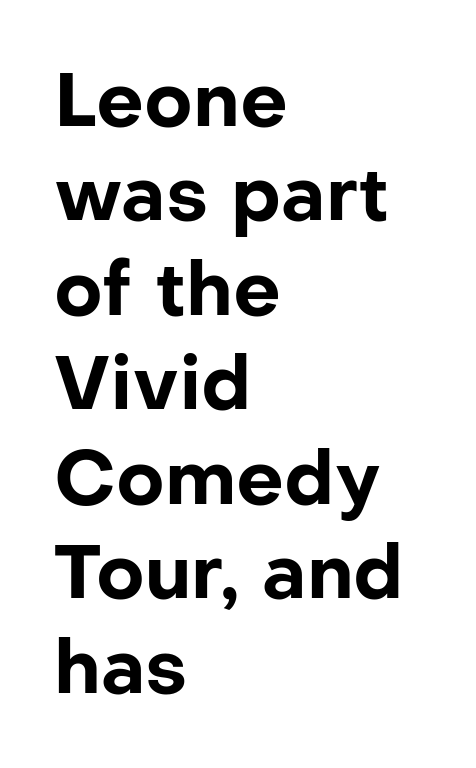
Every letter is thick-stroked: bold, no question. Each row of text sits above clean, open space. This sample keeps an unexceptional amount of space between lines. Varying glyph widths throughout — classic text-font behaviour. This is the regular roman posture of the typeface. Typeset ragged right — the left edge is the straight one.
